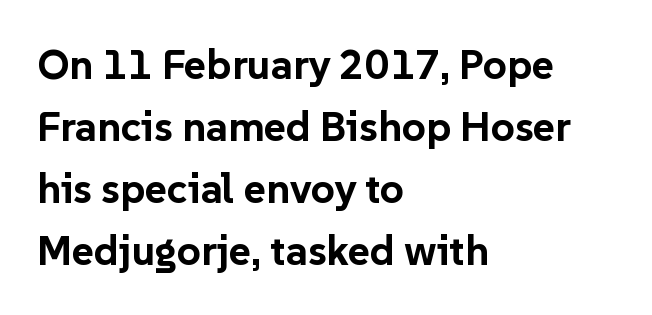
The image shows 42 px bold sans-serif type, upright; set left-aligned, normal line spacing (1.48x), normal letter spacing, not underlined; low stroke contrast and a medium x-height.
